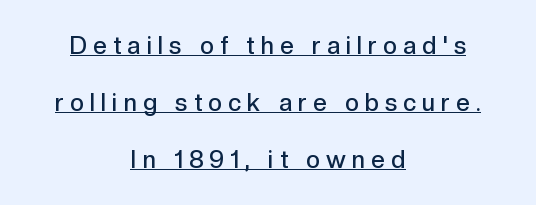
{"italic": "no", "bold": "semi", "underline": "yes", "align": "center", "line_spacing": "loose", "line_spacing_ratio": 2.37, "letter_spacing": "wide", "letter_spacing_em": 0.26, "glyph_px": 24}
